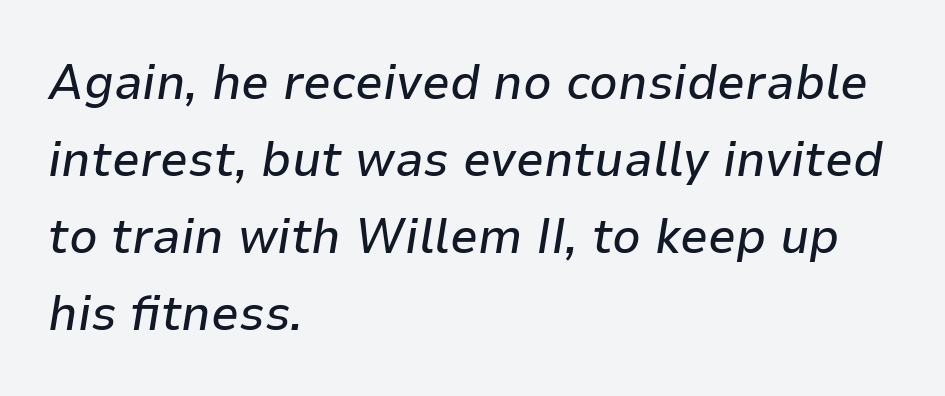
{"italic": "yes", "lean": "right", "slant_degrees": 9, "width": "normal", "stroke_contrast": "low", "x_height": "medium", "monospaced": "no", "underline": "no", "align": "left", "line_spacing": "normal", "line_spacing_ratio": 1.54, "letter_spacing": "normal", "letter_spacing_em": 0.0, "glyph_px": 50}
